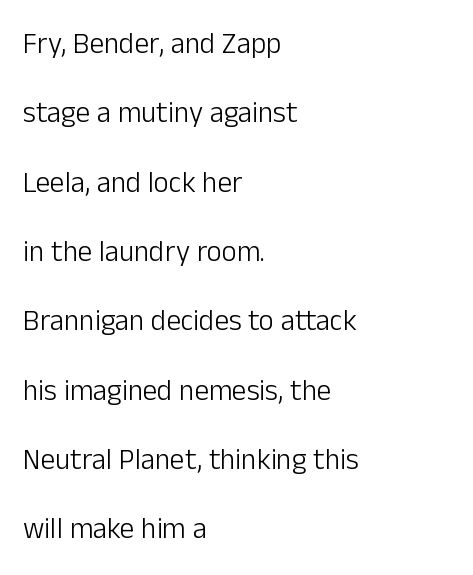
Q: Is the text bold? A: No.
Q: Is the text italic (slanted)? A: No, it is upright.
Q: Is the typeface a serif or a sans-serif typeface? A: Sans-serif.
Q: Is the text underlined? A: No.
Q: How is the paragraph aligned? A: Left-aligned.
Q: Is the spacing between letters normal or unusually wide? A: Normal.
Q: Is the spacing between lines tight, normal or loose? A: Loose.
Q: Width (condensed, normal, or wide)? A: Normal.
Q: Stroke contrast? A: Low.
Q: x-height? A: Medium.
Q: Monospaced? A: No.
